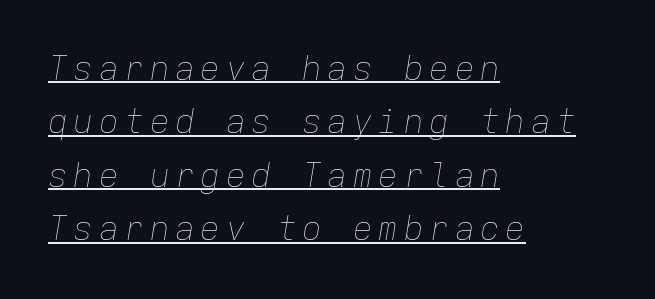
The image shows 33 px thin type, italic (leaning right), monospaced; set left-aligned, normal line spacing (1.62x), underlined; low stroke contrast and a medium x-height.
